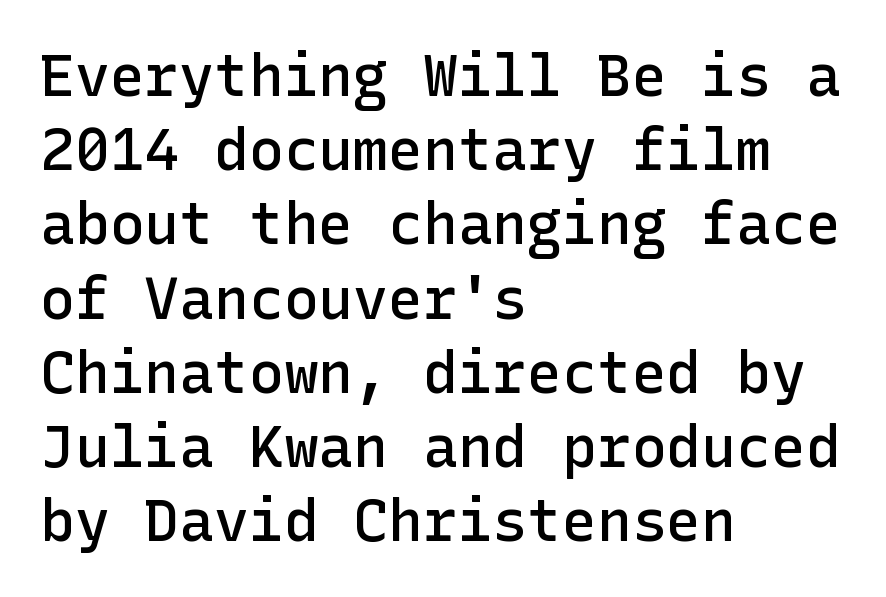
Words float on clear page, feet unadorned. The face used here is a semibold: visibly heavier than regular, lighter than bold. Are there feet on the stems? There aren't — it's a sans. Vertical spacing — default. Layout note: lines flush left.
